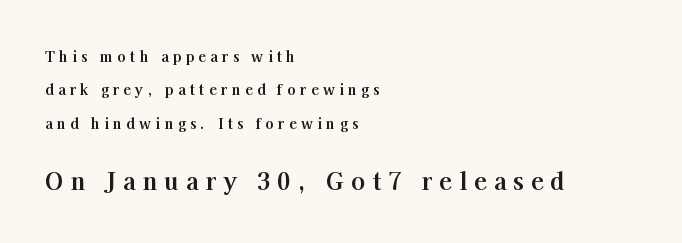
A great deal of white space separates one row of letters from the next. The paragraph has a hard left edge and a soft right edge. Does extra space separate the letters? Yes, quite a lot of it. In terms of posture, this sample is upright. Size contrast runs from small at the top to large at the bottom. Lines of text with bare space underneath.
